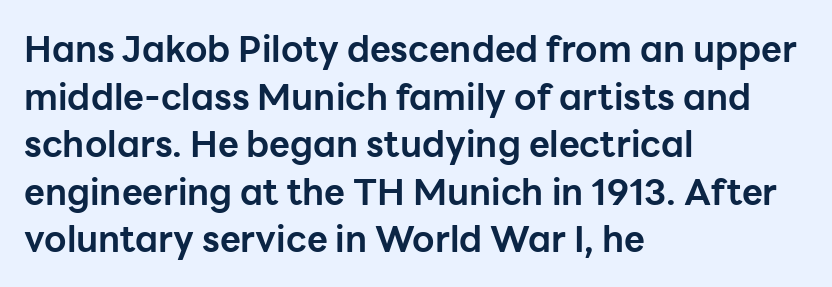
Does extra space separate the letters? No, they use regular spacing. One glance says typical: line gaps are just what's usual. A roman cut, with each character standing at attention. Look at the stroke-to-counter ratio: heavy, a bold. You could not count columns in this text — the font is proportionally spaced. A classic flush-left, rag-right setting is used for this passage.
